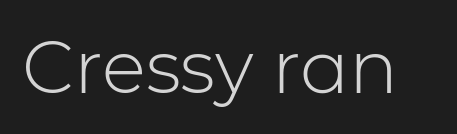
{"serif": "no", "italic": "no", "bold": "no", "weight": "light", "width": "normal", "stroke_contrast": "low", "x_height": "medium", "monospaced": "no", "underline": "no", "letter_spacing": "normal", "letter_spacing_em": 0.0, "glyph_px": 73}
